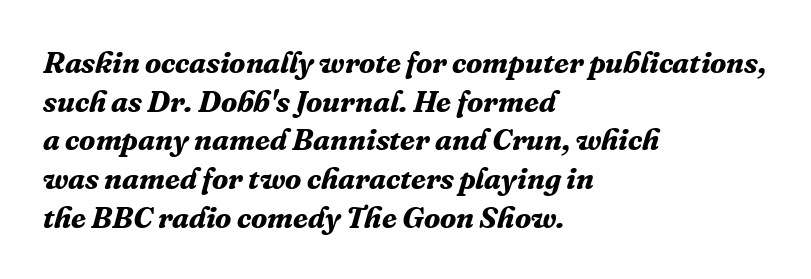
Typographic density is high because the face is bold. Does the leading feel generous? No, just average. Yep, that's italic — everything's leaning. Words appear dense and cohesive because spacing is normal.
